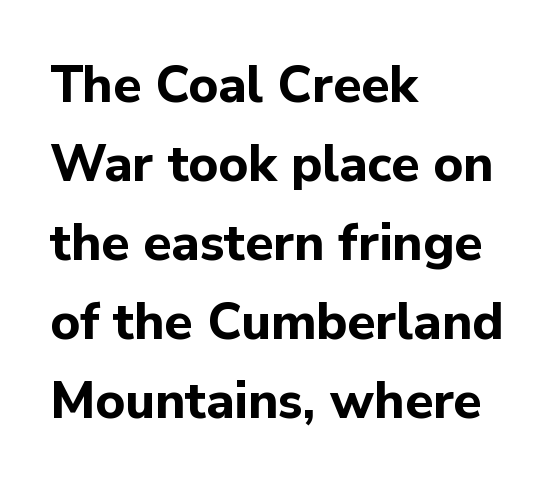
Q: Is the text bold? A: Yes.
Q: Is the text italic (slanted)? A: No, it is upright.
Q: Is the typeface a serif or a sans-serif typeface? A: Sans-serif.
Q: Is the text underlined? A: No.
Q: How is the paragraph aligned? A: Left-aligned.
Q: Is the spacing between letters normal or unusually wide? A: Normal.
Q: Is the spacing between lines tight, normal or loose? A: Normal.
Q: Width (condensed, normal, or wide)? A: Normal.
Q: Stroke contrast? A: Low.
Q: x-height? A: Medium.
Q: Monospaced? A: No.
